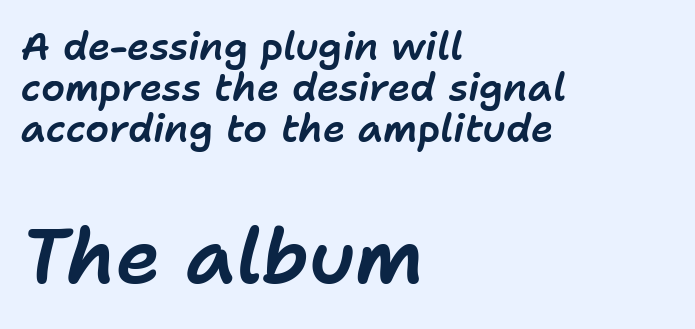
The image shows 76 px text type, italic (leaning right); set left-aligned, tight line spacing (1.08x), normal letter spacing, not underlined; the second (bottom) block is 2.0x larger; low stroke contrast and a medium x-height.
